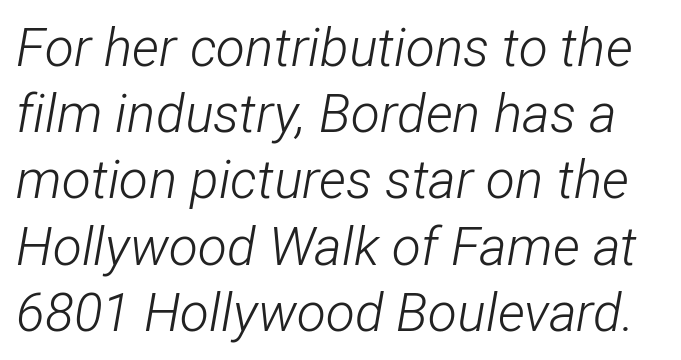
No extra ink here — the face is not bold. Clear beneath every line of the passage. Caption: standard tracking, unaltered. Compared with typical paragraphs, the rows here are spaced about the same.
